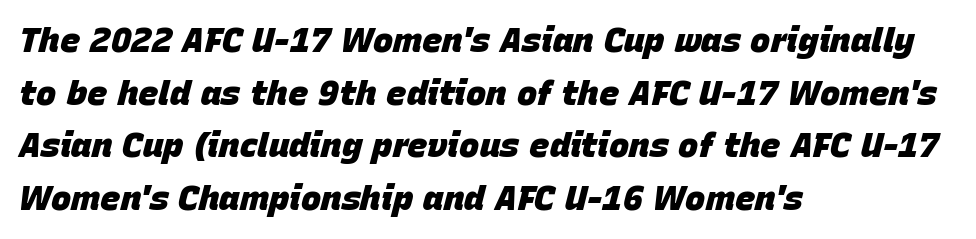
The image shows 34 px heavy type, italic (leaning right); set left-aligned, normal line spacing (1.55x), normal letter spacing, not underlined; low stroke contrast and a large x-height.
